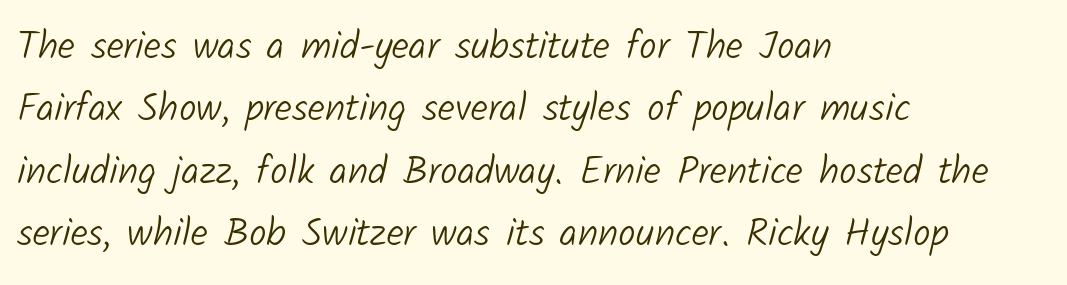
The image shows 39 px light sans-serif type; set left-aligned, normal line spacing (1.6x), normal letter spacing, not underlined; low stroke contrast and a medium x-height.
